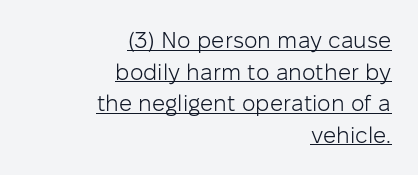
Q: Is the text bold? A: No.
Q: Is the text italic (slanted)? A: No, it is upright.
Q: Is the text underlined? A: Yes.
Q: How is the paragraph aligned? A: Right-aligned.
Q: Is the spacing between letters normal or unusually wide? A: Normal.
Q: Is the spacing between lines tight, normal or loose? A: Normal.
